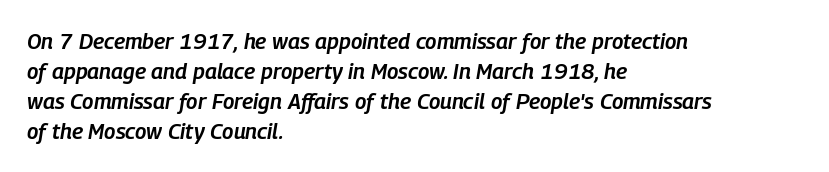
Q: Is the text bold? A: Semi-bold.
Q: Is the text italic (slanted)? A: Yes, it leans right by about 9 degrees.
Q: Is the text underlined? A: No.
Q: How is the paragraph aligned? A: Left-aligned.
Q: Is the spacing between letters normal or unusually wide? A: Normal.
Q: Is the spacing between lines tight, normal or loose? A: Normal.
